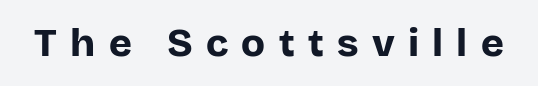
The image shows 39 px bold sans-serif type, upright; set unusually wide letter spacing (+0.34 em), not underlined; low stroke contrast and a large x-height.
